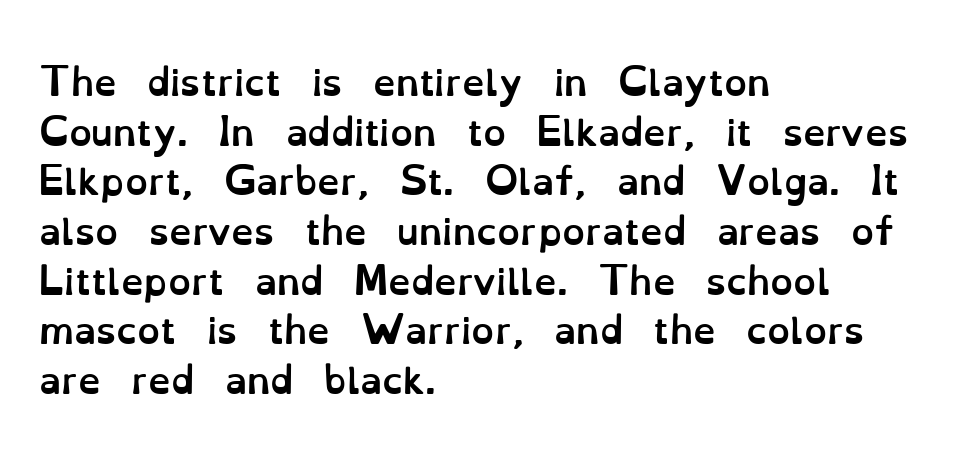
The image shows 36 px semibold type, upright; set left-aligned, normal line spacing (1.38x), normal letter spacing, not underlined; low stroke contrast and a small x-height.
